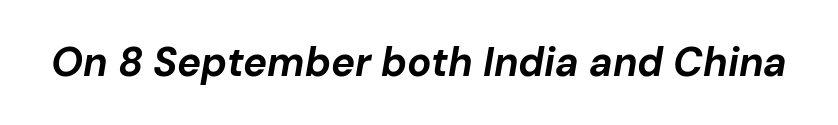
Q: Is the text bold? A: Yes.
Q: Is the text italic (slanted)? A: Yes, it leans right by about 10 degrees.
Q: Is the text underlined? A: No.
Q: Is the spacing between letters normal or unusually wide? A: Normal.
Q: Width (condensed, normal, or wide)? A: Normal.
Q: Stroke contrast? A: Low.
Q: x-height? A: Medium.
Q: Monospaced? A: No.
